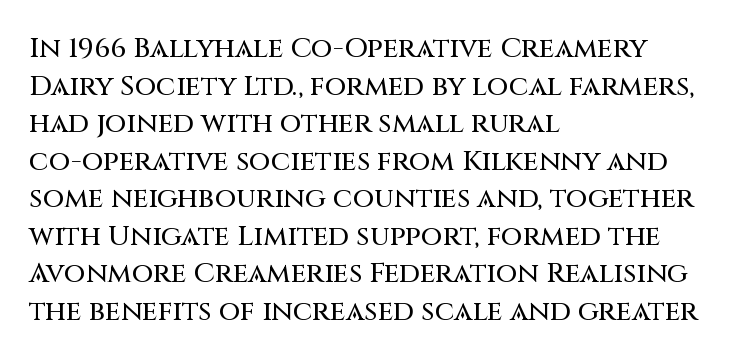
{"serif": "no", "italic": "no", "width": "normal", "stroke_contrast": "medium", "x_height": "large", "monospaced": "no", "underline": "no", "align": "left", "line_spacing": "normal", "line_spacing_ratio": 1.34, "letter_spacing": "normal", "letter_spacing_em": 0.0, "glyph_px": 28}
